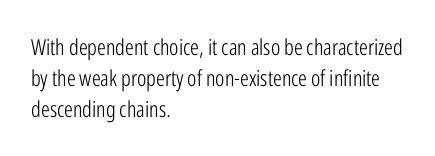
Every row of glyphs begins at an identical x-position on the left. The typesetting does not lean heavy: it is not bold. One glance says typical: line gaps are just what's usual. Underlining? Definitely not there.
